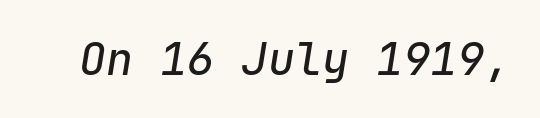
The image shows 45 px text type, italic (leaning right), monospaced; set normal letter spacing, not underlined; low stroke contrast and a medium x-height.
